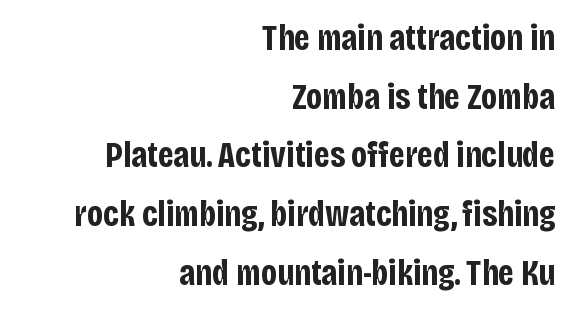
The image shows 36 px bold, condensed sans-serif type, upright; set right-aligned, normal line spacing (1.63x), normal letter spacing, not underlined; low stroke contrast and a large x-height.
